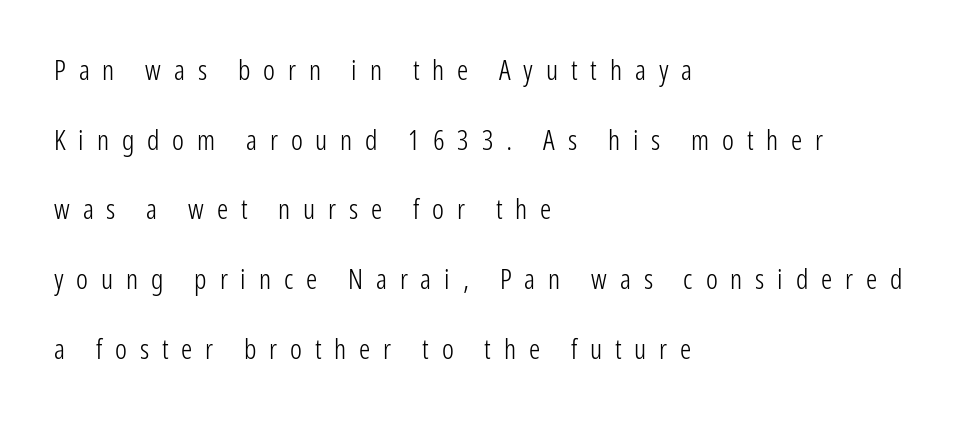
Q: Is the text bold? A: No.
Q: Is the text italic (slanted)? A: No, it is upright.
Q: Is the typeface a serif or a sans-serif typeface? A: Sans-serif.
Q: Is the text underlined? A: No.
Q: How is the paragraph aligned? A: Left-aligned.
Q: Is the spacing between letters normal or unusually wide? A: Unusually wide.
Q: Is the spacing between lines tight, normal or loose? A: Loose.
Q: Width (condensed, normal, or wide)? A: Condensed.
Q: Stroke contrast? A: Low.
Q: x-height? A: Medium.
Q: Monospaced? A: No.
